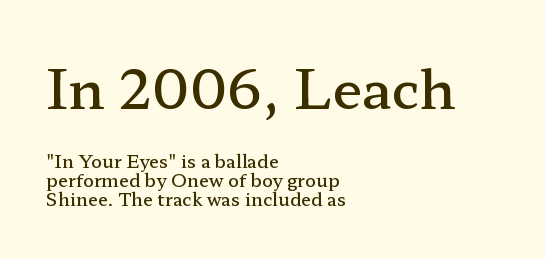
Q: Is the text bold? A: Semi-bold.
Q: Is the text italic (slanted)? A: No, it is upright.
Q: Is the typeface a serif or a sans-serif typeface? A: Serif.
Q: Is the text underlined? A: No.
Q: How is the paragraph aligned? A: Left-aligned.
Q: Is the spacing between letters normal or unusually wide? A: Normal.
Q: Is the spacing between lines tight, normal or loose? A: Tight.
Q: Which block of text is set in a larger size, the first (top) or the second (bottom)? A: The first (top) one.
Q: Width (condensed, normal, or wide)? A: Wide.
Q: Stroke contrast? A: Low.
Q: x-height? A: Medium.
Q: Monospaced? A: No.
